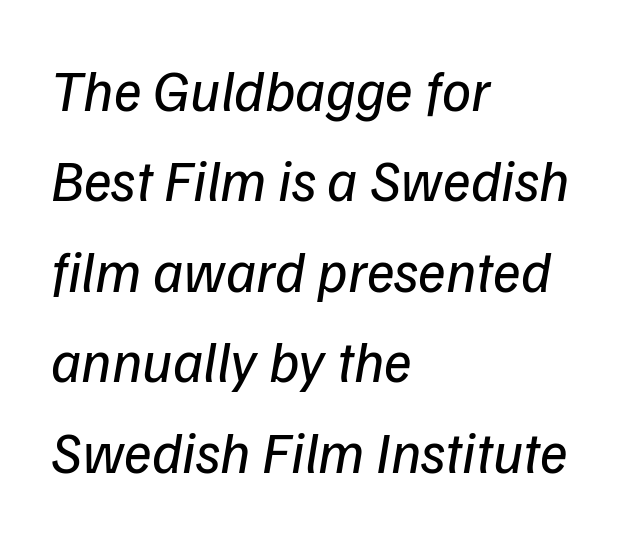
{"serif": "no", "bold": "no", "weight": "regular", "width": "normal", "stroke_contrast": "low", "x_height": "medium", "monospaced": "no", "underline": "no", "align": "left", "line_spacing": "normal", "line_spacing_ratio": 1.56, "letter_spacing": "normal", "letter_spacing_em": 0.0, "glyph_px": 58}
